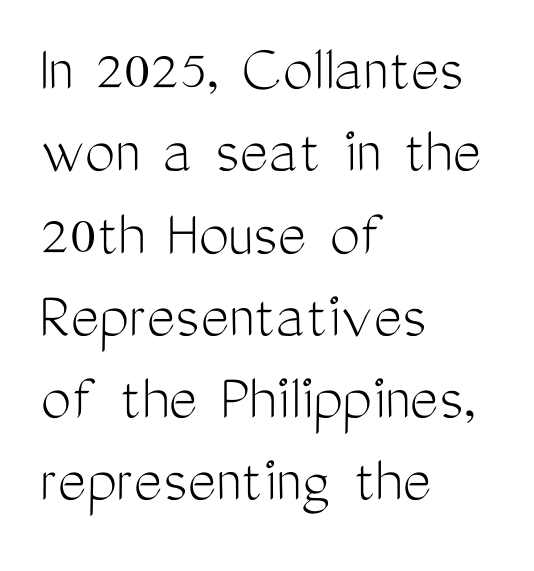
This is the regular roman posture of the typeface. The letters advance in unequal steps, a hallmark of proportional type. Unlike a traditional serif, this face leaves its strokes unadorned. The specimen omits any rule beneath the text block's lines. Vertical stems look standard width or narrower in stroke.
